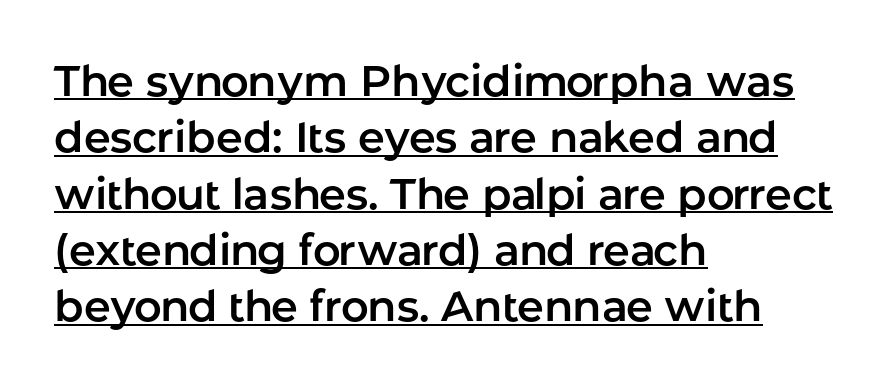
Q: Is the text italic (slanted)? A: No, it is upright.
Q: Is the typeface a serif or a sans-serif typeface? A: Sans-serif.
Q: Is the text underlined? A: Yes.
Q: How is the paragraph aligned? A: Left-aligned.
Q: Is the spacing between letters normal or unusually wide? A: Normal.
Q: Is the spacing between lines tight, normal or loose? A: Normal.
Q: Width (condensed, normal, or wide)? A: Normal.
Q: Stroke contrast? A: Low.
Q: x-height? A: Medium.
Q: Monospaced? A: No.
